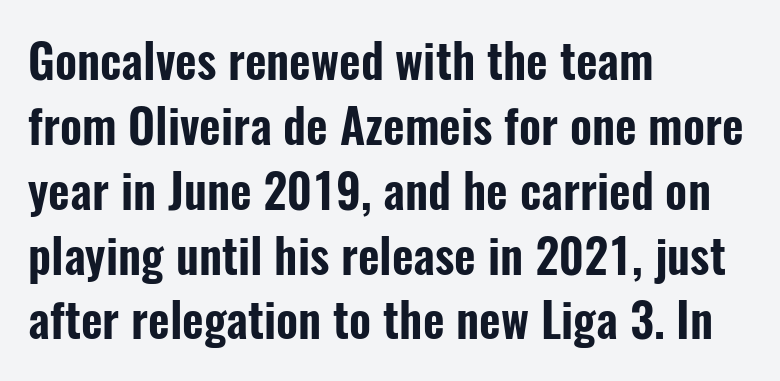
Q: Is the text italic (slanted)? A: No, it is upright.
Q: Is the typeface a serif or a sans-serif typeface? A: Sans-serif.
Q: Is the text underlined? A: No.
Q: How is the paragraph aligned? A: Left-aligned.
Q: Is the spacing between letters normal or unusually wide? A: Normal.
Q: Is the spacing between lines tight, normal or loose? A: Normal.
Q: Width (condensed, normal, or wide)? A: Condensed.
Q: Stroke contrast? A: Low.
Q: x-height? A: Medium.
Q: Monospaced? A: No.
